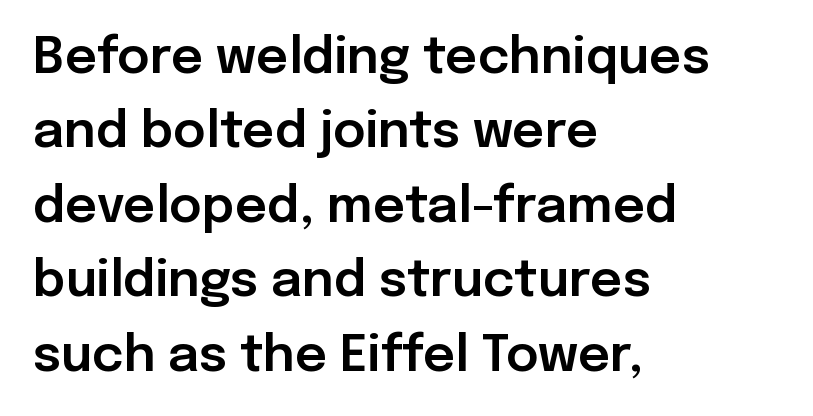
{"serif": "no", "italic": "no", "width": "normal", "stroke_contrast": "low", "x_height": "medium", "monospaced": "no", "underline": "no", "align": "left", "line_spacing": "normal", "line_spacing_ratio": 1.49, "letter_spacing": "normal", "letter_spacing_em": 0.0, "glyph_px": 50}
